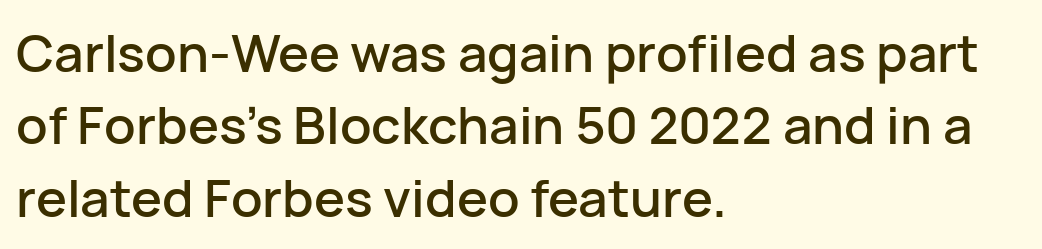
{"serif": "no", "italic": "no", "width": "normal", "stroke_contrast": "low", "x_height": "medium", "monospaced": "no", "underline": "no", "align": "left", "line_spacing": "normal", "line_spacing_ratio": 1.39, "letter_spacing": "normal", "letter_spacing_em": 0.0, "glyph_px": 52}
